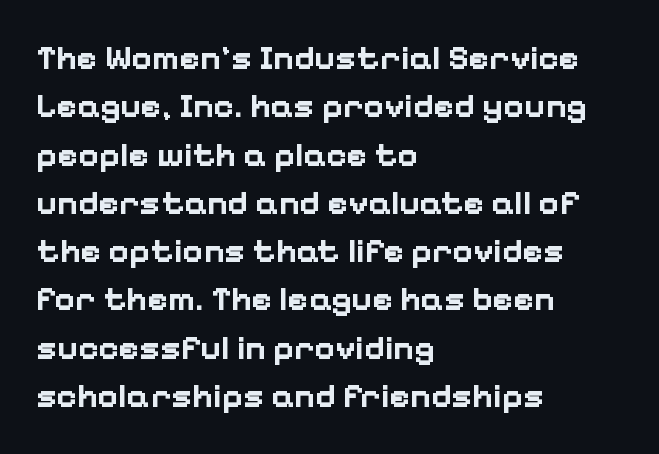
The image shows 35 px bold sans-serif type, upright; set left-aligned, normal line spacing (1.38x), normal letter spacing, not underlined; low stroke contrast and a medium x-height.
